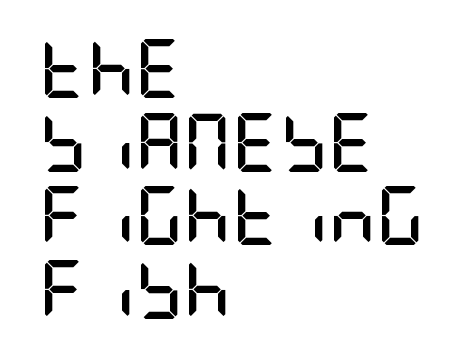
The image shows 59 px semibold, condensed sans-serif type, upright; set left-aligned, normal line spacing (1.25x), normal letter spacing, not underlined; low stroke contrast and a large x-height.
